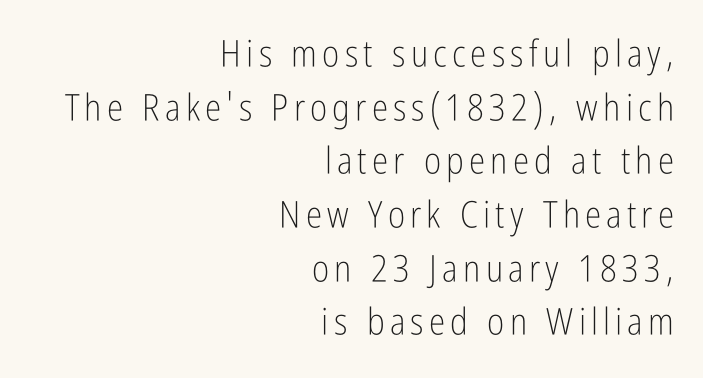
The image shows 37 px light, condensed sans-serif type, upright; set right-aligned, normal line spacing (1.45x), not underlined; low stroke contrast and a medium x-height.
